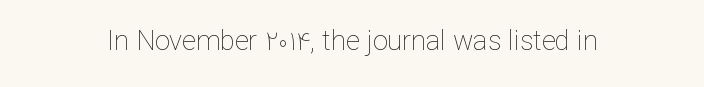
The image shows 27 px text type, upright; set centered, normal letter spacing, not underlined.
